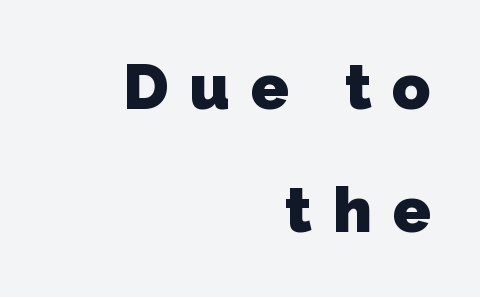
{"serif": "no", "bold": "yes", "weight": "heavy", "width": "normal", "stroke_contrast": "low", "x_height": "medium", "monospaced": "no", "underline": "no", "align": "right", "line_spacing": "loose", "line_spacing_ratio": 1.96, "letter_spacing": "wide", "letter_spacing_em": 0.33, "glyph_px": 63}
